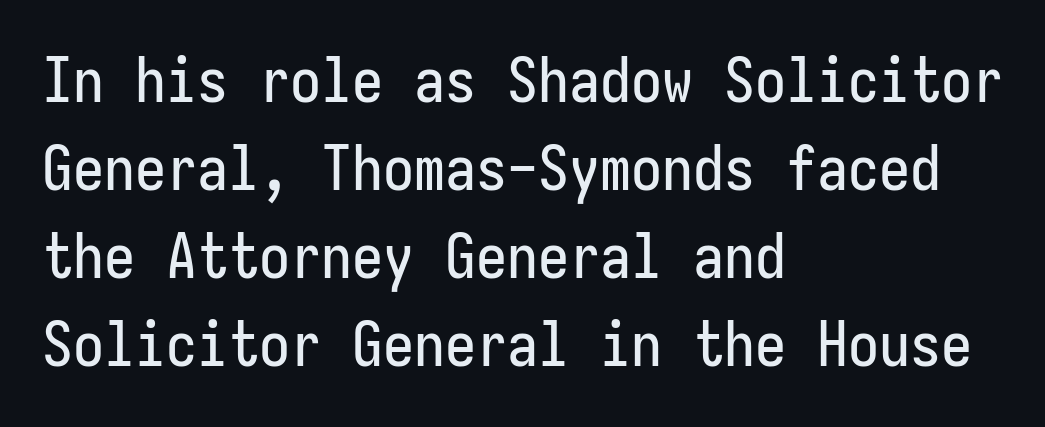
Honestly, the row spacing looks completely unremarkable. You can tell it's not italic because the verticals are truly vertical. Alignment: flush left. The passage shown has conventional tracking throughout. Decoration check: the copy has no underline. This is sans-serif lettering, the kind often seen on screens and signage.
